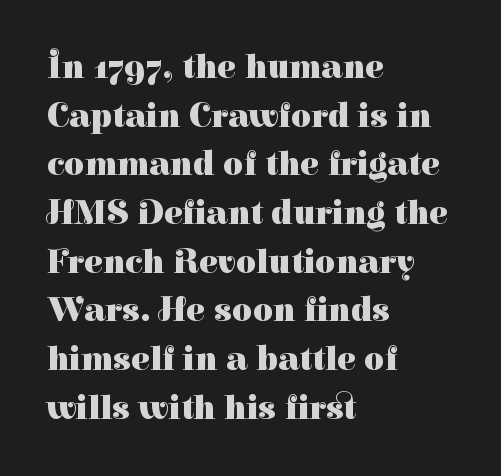
{"serif": "yes", "italic": "no", "bold": "yes", "weight": "heavy", "width": "normal", "stroke_contrast": "high", "x_height": "medium", "monospaced": "no", "underline": "no", "align": "left", "line_spacing": "normal", "line_spacing_ratio": 1.39, "letter_spacing": "normal", "letter_spacing_em": 0.0, "glyph_px": 35}
